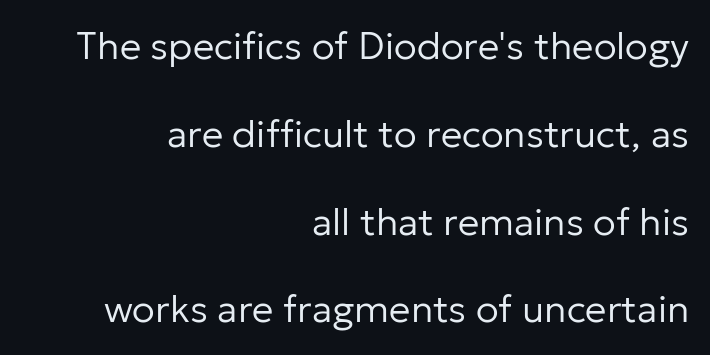
Q: Is the text bold? A: No.
Q: Is the text italic (slanted)? A: No, it is upright.
Q: Is the typeface a serif or a sans-serif typeface? A: Sans-serif.
Q: Is the text underlined? A: No.
Q: How is the paragraph aligned? A: Right-aligned.
Q: Is the spacing between letters normal or unusually wide? A: Normal.
Q: Is the spacing between lines tight, normal or loose? A: Loose.
Q: Width (condensed, normal, or wide)? A: Normal.
Q: Stroke contrast? A: Low.
Q: x-height? A: Medium.
Q: Monospaced? A: No.
